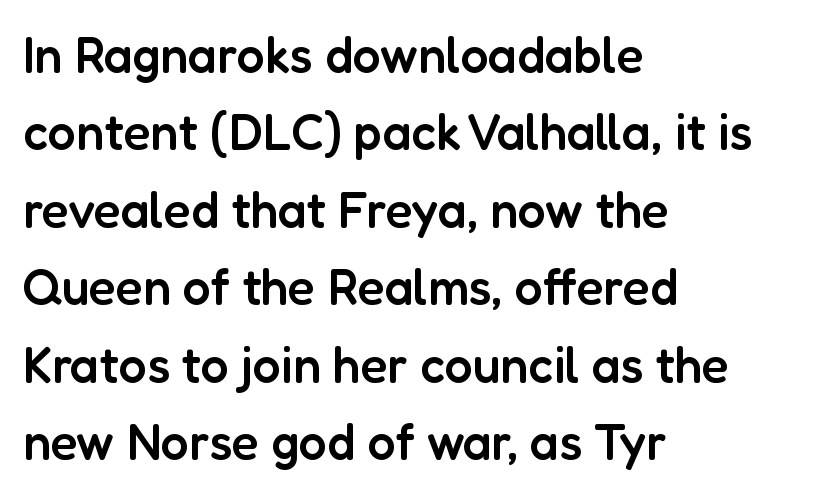
Q: Is the text bold? A: Semi-bold.
Q: Is the text italic (slanted)? A: No, it is upright.
Q: Is the typeface a serif or a sans-serif typeface? A: Sans-serif.
Q: Is the text underlined? A: No.
Q: How is the paragraph aligned? A: Left-aligned.
Q: Is the spacing between letters normal or unusually wide? A: Normal.
Q: Is the spacing between lines tight, normal or loose? A: Normal.
Q: Width (condensed, normal, or wide)? A: Normal.
Q: Stroke contrast? A: Low.
Q: x-height? A: Medium.
Q: Monospaced? A: No.
